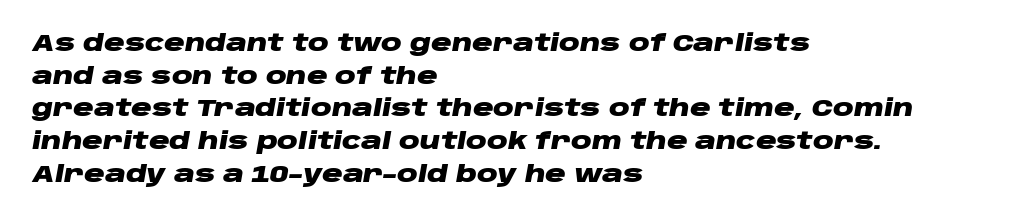
The image shows 23 px bold type, italic (leaning right); set left-aligned, normal line spacing (1.42x), normal letter spacing, not underlined.
